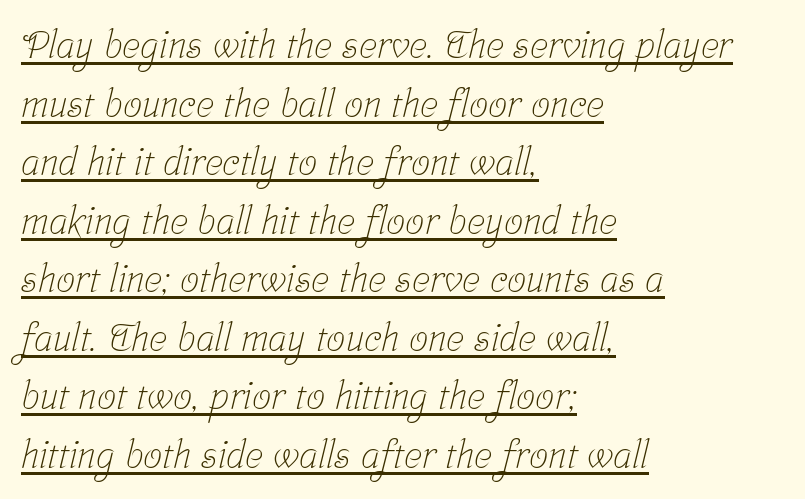
The image shows 38 px light, condensed serif type; set left-aligned, normal line spacing (1.54x), normal letter spacing, underlined; low stroke contrast and a medium x-height.
